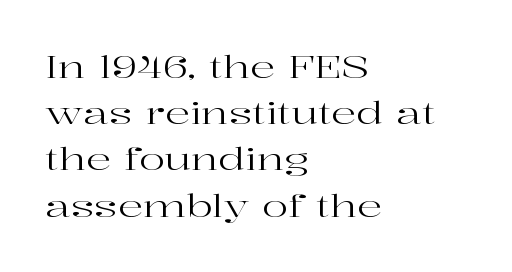
Q: Is the text bold? A: No.
Q: Is the text italic (slanted)? A: No, it is upright.
Q: Is the typeface a serif or a sans-serif typeface? A: Serif.
Q: Is the text underlined? A: No.
Q: How is the paragraph aligned? A: Left-aligned.
Q: Is the spacing between letters normal or unusually wide? A: Normal.
Q: Is the spacing between lines tight, normal or loose? A: Normal.
Q: Width (condensed, normal, or wide)? A: Wide.
Q: Stroke contrast? A: High.
Q: x-height? A: Medium.
Q: Monospaced? A: No.
